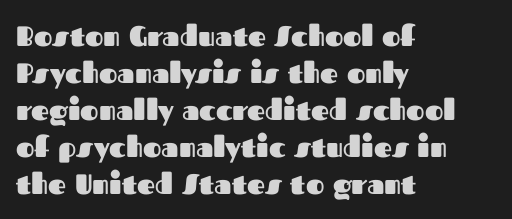
I'd describe the lettering as bold — thick and assertive. Honestly, the letter spacing is just normal — you wouldn't notice it. Nothing sits at the stroke ends, so this counts as sans-serif. Notice how the passage keeps a crisp vertical edge on the left only. A clean baseline with only descenders dipping below it. The face used here is proportionally spaced, like ordinary book or web type.
